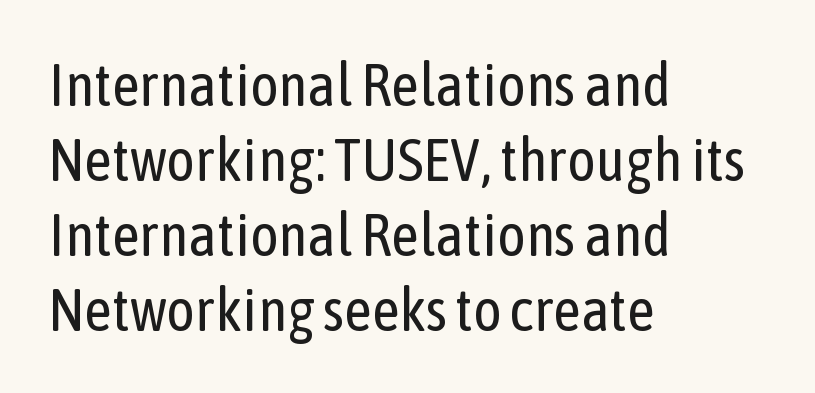
These lines are set flush left with a ragged right edge. If you drew a line through each stem, it would be perfectly vertical. The characters display no serif detailing; their extremities are plain. The gaps between neighbouring characters are ordinary and unremarkable. Stem width sits at or under what a default text font uses. Glance below the letters and you will spot only blank space.
